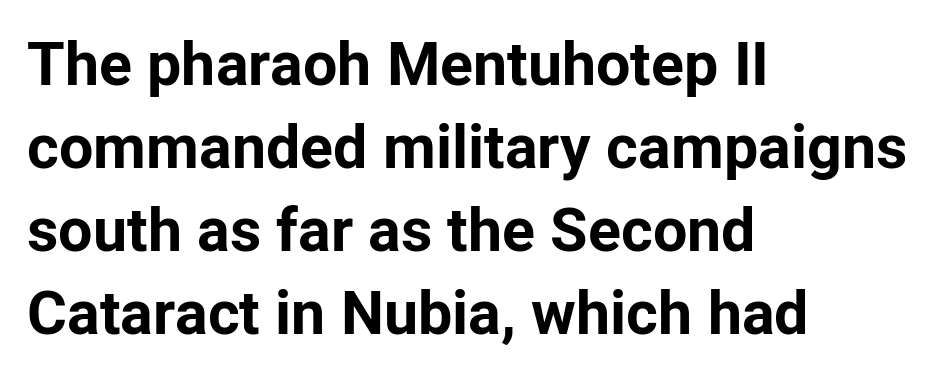
{"serif": "no", "italic": "no", "bold": "yes", "weight": "bold", "width": "normal", "stroke_contrast": "low", "x_height": "medium", "monospaced": "no", "underline": "no", "align": "left", "line_spacing": "normal", "line_spacing_ratio": 1.36, "letter_spacing": "normal", "letter_spacing_em": 0.0, "glyph_px": 61}
